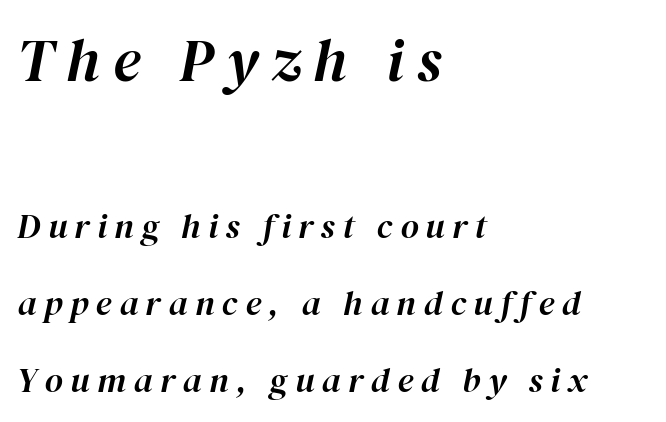
The image shows 61 px text type, italic (leaning right); set left-aligned, loose line spacing (2.21x), unusually wide letter spacing (+0.21 em), not underlined; the first (top) block is 1.74x larger; high stroke contrast and a medium x-height.
